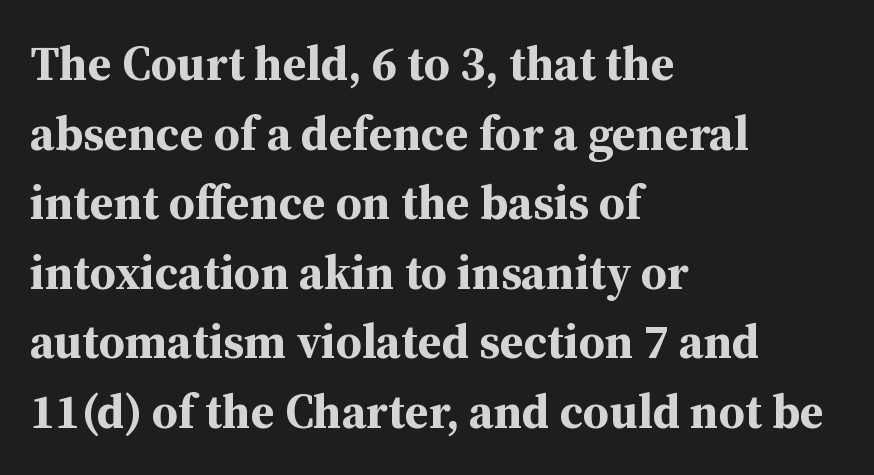
Q: Is the text bold? A: Yes.
Q: Is the text italic (slanted)? A: No, it is upright.
Q: Is the typeface a serif or a sans-serif typeface? A: Serif.
Q: Is the text underlined? A: No.
Q: How is the paragraph aligned? A: Left-aligned.
Q: Is the spacing between letters normal or unusually wide? A: Normal.
Q: Is the spacing between lines tight, normal or loose? A: Normal.
Q: Width (condensed, normal, or wide)? A: Normal.
Q: Stroke contrast? A: Medium.
Q: x-height? A: Medium.
Q: Monospaced? A: No.
